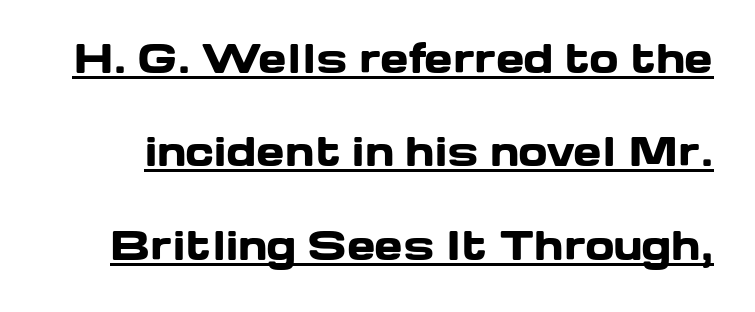
{"serif": "no", "italic": "no", "bold": "yes", "weight": "heavy", "width": "wide", "stroke_contrast": "low", "x_height": "medium", "monospaced": "no", "underline": "yes", "line_spacing": "loose", "line_spacing_ratio": 2.46, "letter_spacing": "normal", "letter_spacing_em": 0.0, "glyph_px": 38}
